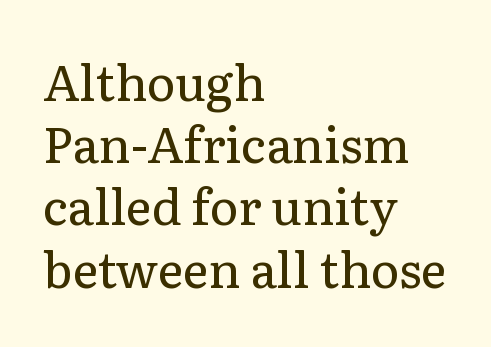
The image shows 49 px regular-weight serif type, upright; set left-aligned, normal line spacing (1.27x), normal letter spacing, not underlined; low stroke contrast and a medium x-height.
